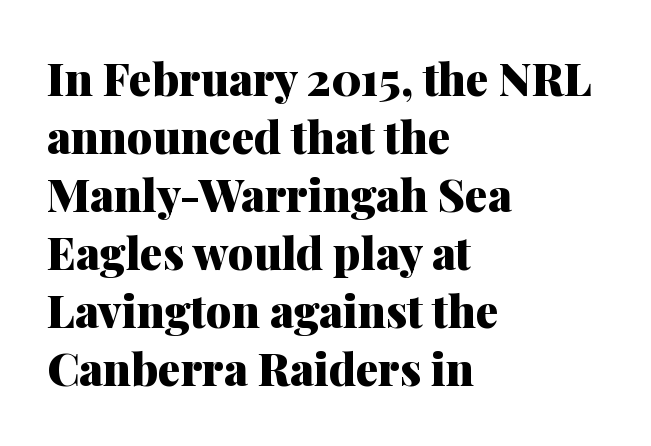
{"serif": "yes", "italic": "no", "bold": "yes", "weight": "heavy", "width": "normal", "stroke_contrast": "medium", "x_height": "medium", "monospaced": "no", "underline": "no", "align": "left", "line_spacing": "normal", "line_spacing_ratio": 1.29, "letter_spacing": "normal", "letter_spacing_em": 0.0, "glyph_px": 45}
